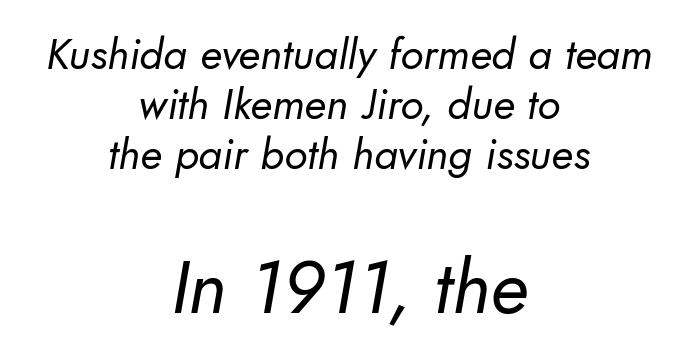
{"serif": "no", "bold": "no", "weight": "regular", "width": "normal", "stroke_contrast": "low", "x_height": "small", "monospaced": "no", "underline": "no", "align": "center", "line_spacing_ratio": 1.16, "letter_spacing": "normal", "letter_spacing_em": 0.0, "larger_block": "second", "size_ratio": 1.74, "glyph_px": 75}
